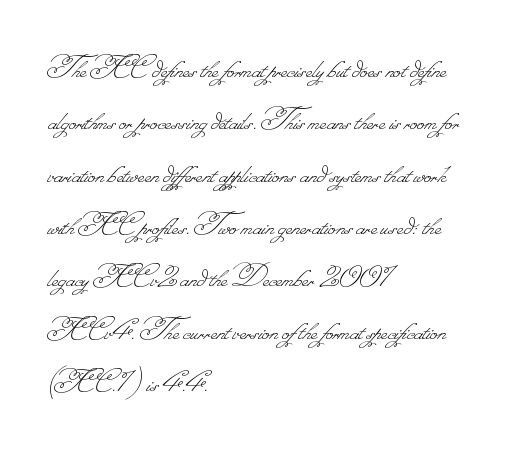
The image shows 34 px thin type; set left-aligned, normal line spacing (1.54x), normal letter spacing, not underlined; low stroke contrast.
